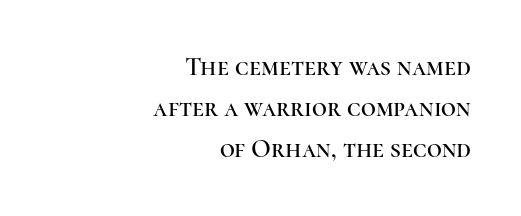
The image shows 26 px text type, upright; set right-aligned, normal line spacing (1.58x), normal letter spacing, not underlined.
